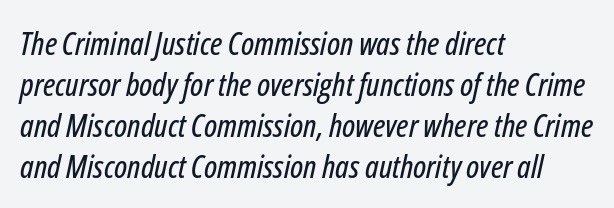
Q: Is the text italic (slanted)? A: Yes, it leans right by about 12 degrees.
Q: Is the text underlined? A: No.
Q: How is the paragraph aligned? A: Left-aligned.
Q: Is the spacing between letters normal or unusually wide? A: Normal.
Q: Is the spacing between lines tight, normal or loose? A: Normal.
Q: Width (condensed, normal, or wide)? A: Condensed.
Q: Stroke contrast? A: Low.
Q: x-height? A: Medium.
Q: Monospaced? A: No.
